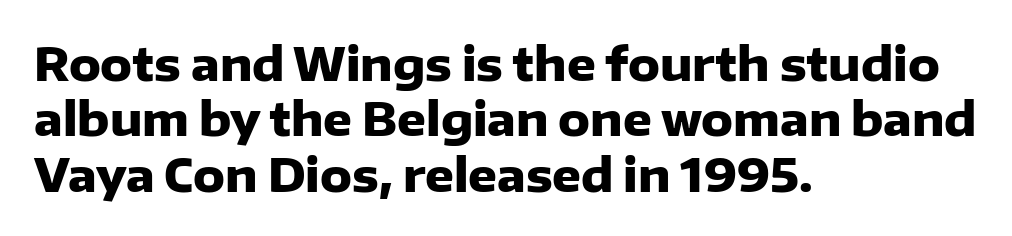
The image shows 45 px heavy sans-serif type, upright; set left-aligned, line spacing 1.23x, normal letter spacing, not underlined; low stroke contrast and a medium x-height.
